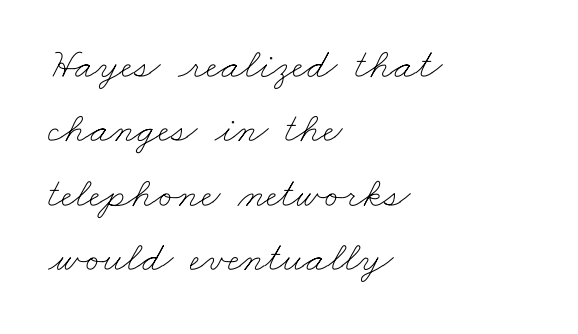
{"bold": "no", "weight": "thin", "width": "wide", "stroke_contrast": "low", "x_height": "small", "monospaced": "no", "underline": "no", "align": "left", "line_spacing": "normal", "line_spacing_ratio": 1.5, "letter_spacing": "normal", "letter_spacing_em": 0.0, "glyph_px": 43}
